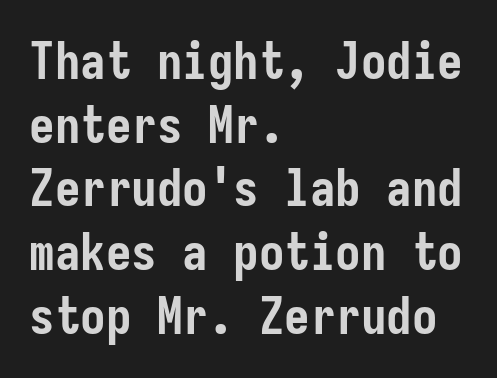
The image shows 51 px semibold, condensed sans-serif type, upright; set left-aligned, normal line spacing (1.25x), normal letter spacing, not underlined; low stroke contrast and a medium x-height.
